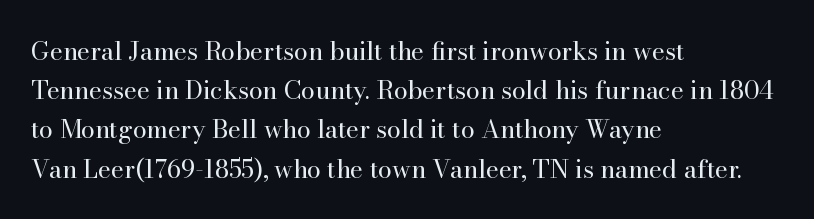
{"italic": "no", "bold": "no", "underline": "no", "align": "left", "line_spacing": "normal", "line_spacing_ratio": 1.57, "letter_spacing": "normal", "letter_spacing_em": 0.0, "glyph_px": 25}
